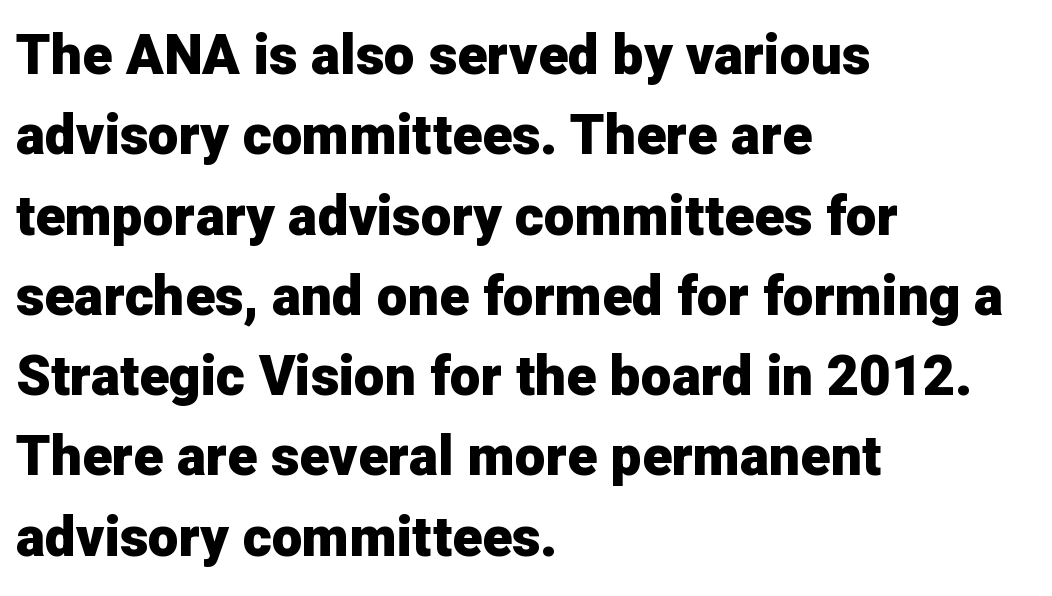
Compared with an ordinary text face, these strokes are far heavier — a full bold. A normal amount of white space separates one row of letters from the next. Varying glyph widths throughout — classic text-font behaviour. The space beneath each line is pristine and unruled.
